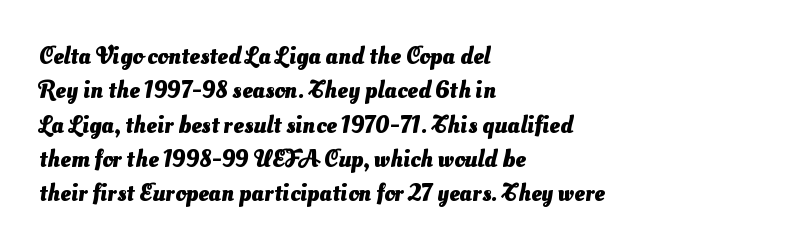
The image shows 24 px bold type; set left-aligned, normal line spacing (1.43x), normal letter spacing, not underlined.
